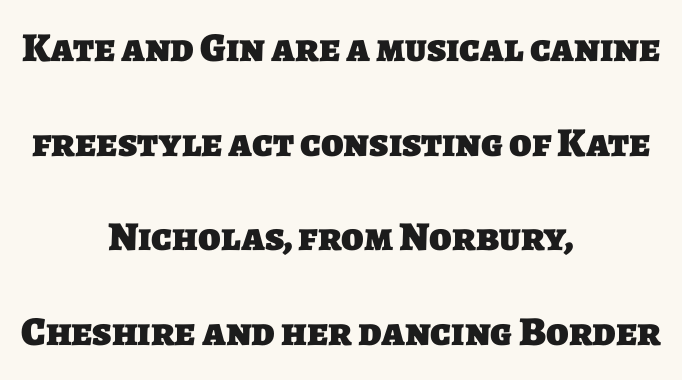
Descenders are the only things crossing below the line. The rendering keeps characters at their native spacing. Do the characters align in a grid? No, the font is proportional. Does the leading feel generous? Absolutely, it's lavish. On the weight axis this lands at bold, roughly 700. Caption: multi-line text, centered on the measure.
